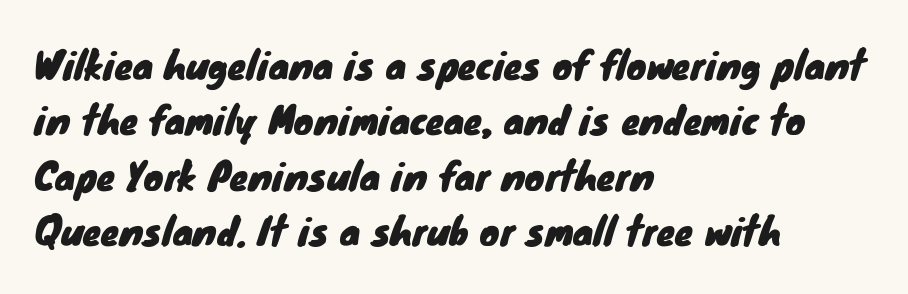
Q: Is the typeface a serif or a sans-serif typeface? A: Sans-serif.
Q: Is the text underlined? A: No.
Q: How is the paragraph aligned? A: Left-aligned.
Q: Is the spacing between letters normal or unusually wide? A: Normal.
Q: Is the spacing between lines tight, normal or loose? A: Normal.
Q: Width (condensed, normal, or wide)? A: Normal.
Q: Stroke contrast? A: Low.
Q: x-height? A: Small.
Q: Monospaced? A: No.
